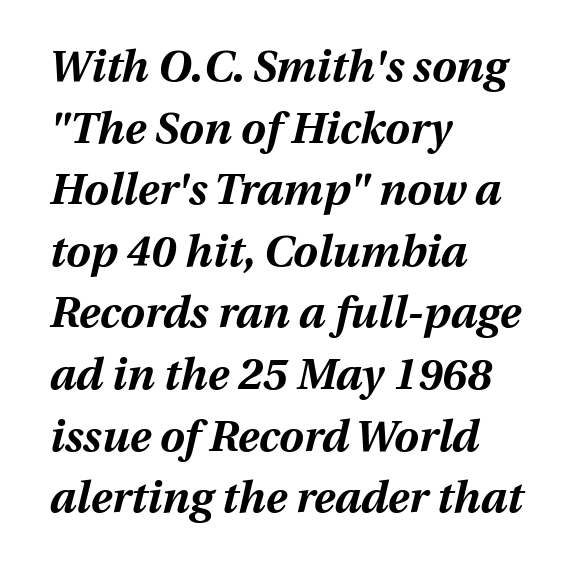
The image shows 44 px bold type, italic (leaning right); set left-aligned, normal line spacing (1.4x), normal letter spacing, not underlined; medium stroke contrast and a medium x-height.
